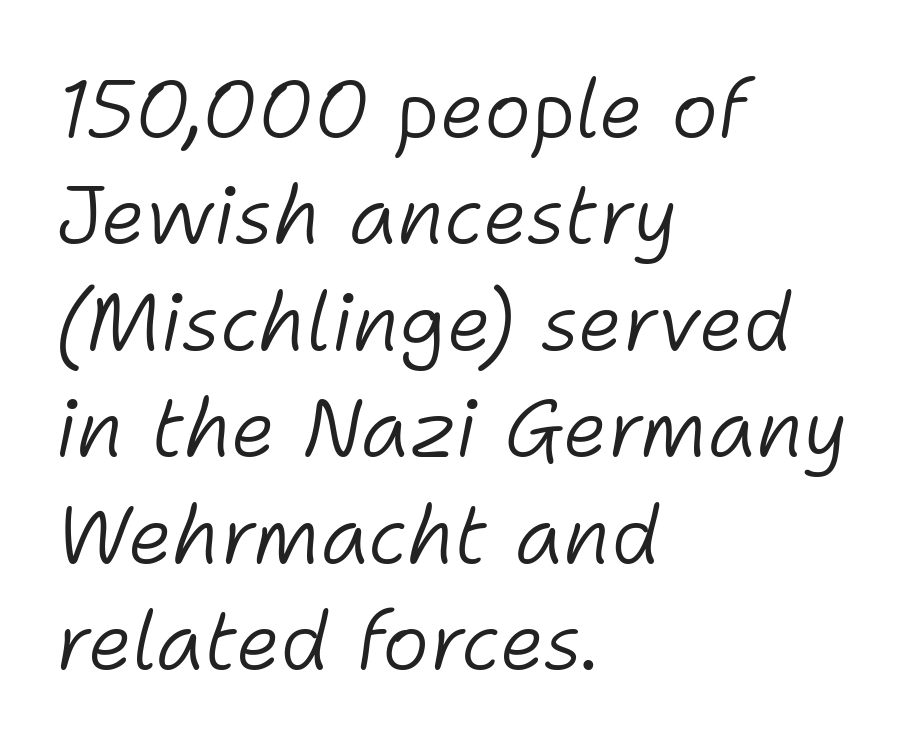
A typesetter would call this proportional, since set widths differ per character. Stroke mass is kept to a normal reading level or below. The area under the type is left untouched. When letters slant like this, we call the style italic.
